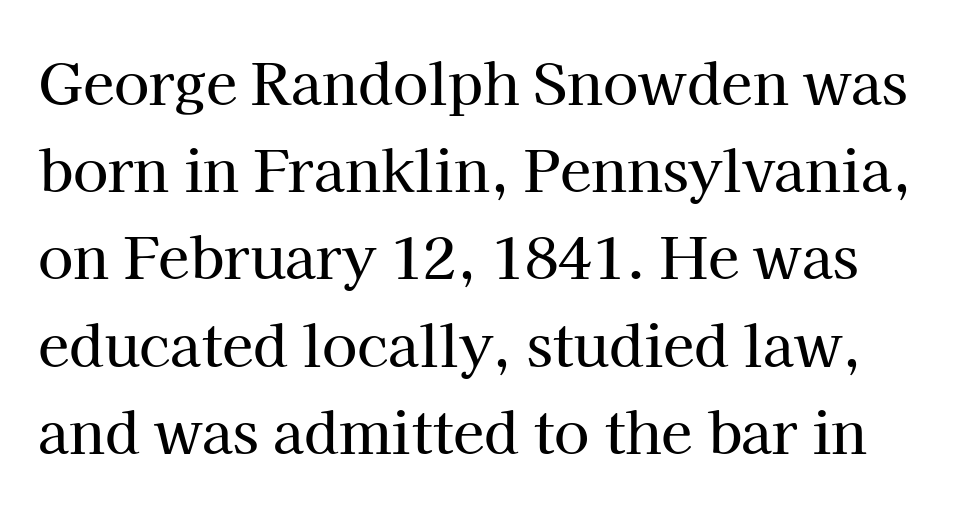
{"serif": "yes", "italic": "no", "width": "normal", "stroke_contrast": "high", "x_height": "medium", "monospaced": "no", "underline": "no", "line_spacing": "normal", "line_spacing_ratio": 1.53, "letter_spacing": "normal", "letter_spacing_em": 0.0, "glyph_px": 57}
